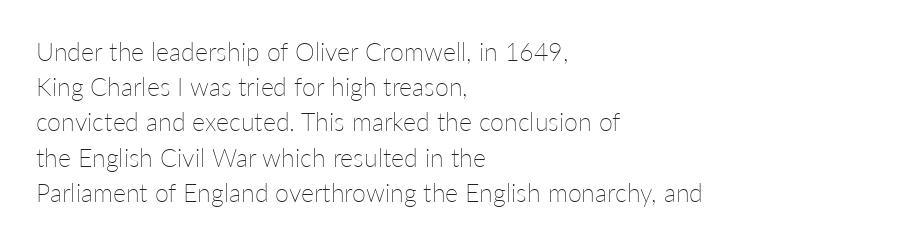
The image shows 25 px text type, upright; set left-aligned, normal line spacing (1.41x), normal letter spacing, not underlined.
